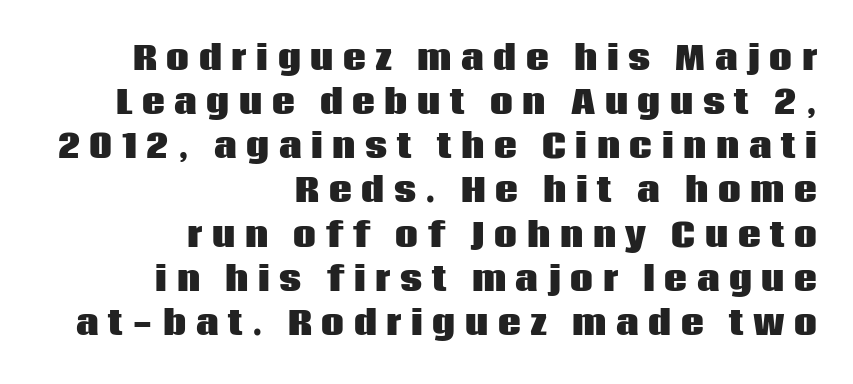
The image shows 32 px heavy sans-serif type, upright; set right-aligned, normal line spacing (1.38x), unusually wide letter spacing (+0.3 em), not underlined; low stroke contrast and a large x-height.
